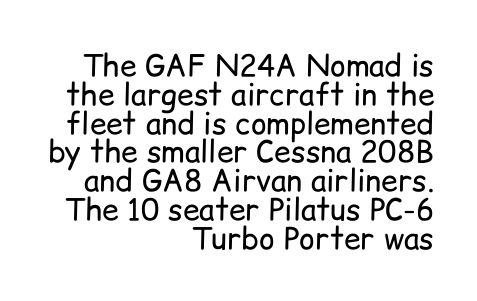
Q: Is the text bold? A: No.
Q: Is the text italic (slanted)? A: No, it is upright.
Q: Is the typeface a serif or a sans-serif typeface? A: Sans-serif.
Q: Is the text underlined? A: No.
Q: How is the paragraph aligned? A: Right-aligned.
Q: Is the spacing between letters normal or unusually wide? A: Normal.
Q: Is the spacing between lines tight, normal or loose? A: Tight.
Q: Width (condensed, normal, or wide)? A: Normal.
Q: Stroke contrast? A: Low.
Q: x-height? A: Medium.
Q: Monospaced? A: No.
